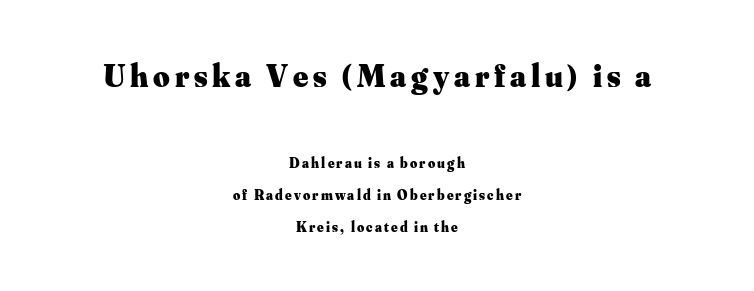
Just letters on the line, the space beneath them empty. Horizontal bands of white between lines are thick stripes. Look at the bottom of the vertical strokes: they flare into serifs here. Large over small — that's the arrangement of the two blocks here. The text block is weighted toward neither margin, spreading evenly from the middle.
